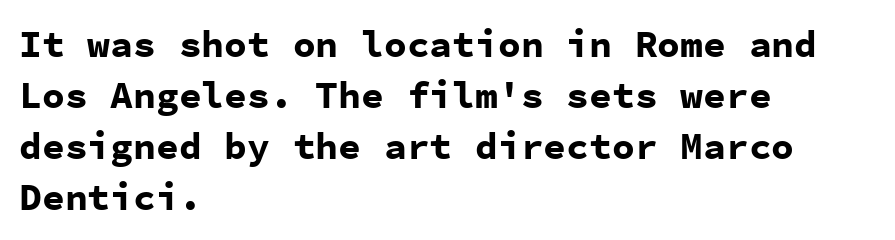
The image shows 38 px bold sans-serif type, upright, monospaced; set left-aligned, normal line spacing (1.34x), normal letter spacing, not underlined; low stroke contrast and a medium x-height.
